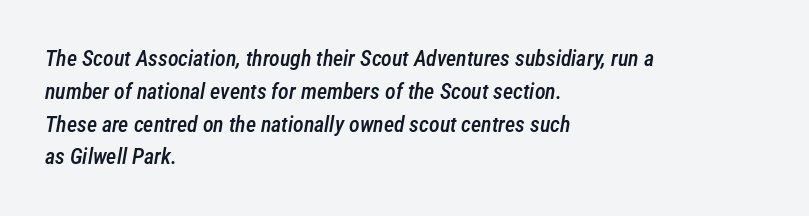
The image shows 22 px text type, italic (leaning right); set left-aligned, normal line spacing (1.49x), normal letter spacing, not underlined.
